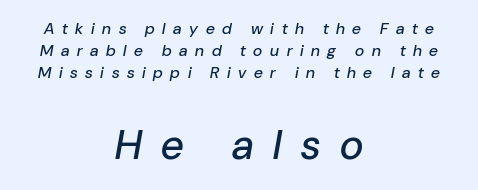
{"italic": "yes", "lean": "right", "slant_degrees": 10, "width": "normal", "stroke_contrast": "low", "x_height": "medium", "monospaced": "no", "underline": "no", "align": "center", "line_spacing": "normal", "line_spacing_ratio": 1.39, "letter_spacing": "wide", "letter_spacing_em": 0.48, "larger_block": "second", "size_ratio": 2.56, "glyph_px": 41}
